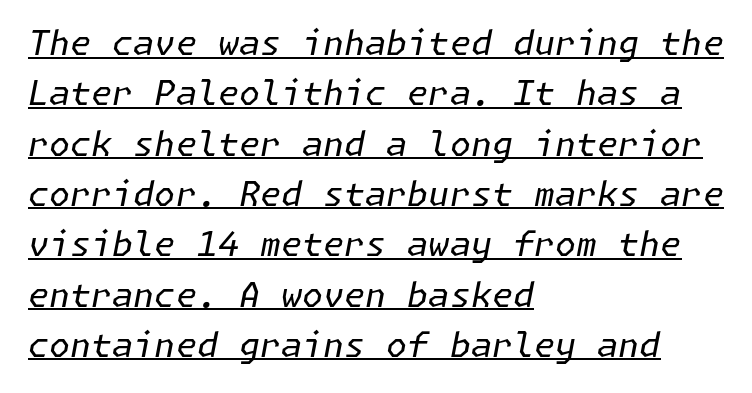
The image shows 34 px regular-weight type, italic (leaning right); set left-aligned, normal line spacing (1.48x), normal letter spacing, underlined; low stroke contrast and a medium x-height.
